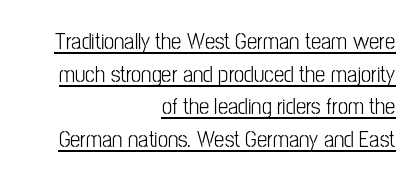
Q: Is the text bold? A: No.
Q: Is the text italic (slanted)? A: No, it is upright.
Q: Is the text underlined? A: Yes.
Q: How is the paragraph aligned? A: Right-aligned.
Q: Is the spacing between letters normal or unusually wide? A: Normal.
Q: Is the spacing between lines tight, normal or loose? A: Normal.
